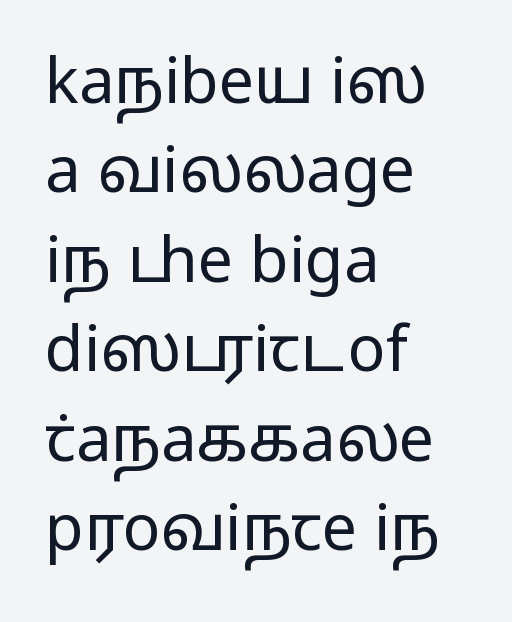
{"serif": "no", "italic": "no", "bold": "no", "weight": "regular", "width": "wide", "stroke_contrast": "low", "x_height": "medium", "monospaced": "no", "underline": "no", "align": "left", "line_spacing": "normal", "line_spacing_ratio": 1.42, "letter_spacing": "normal", "letter_spacing_em": 0.0, "glyph_px": 63}
